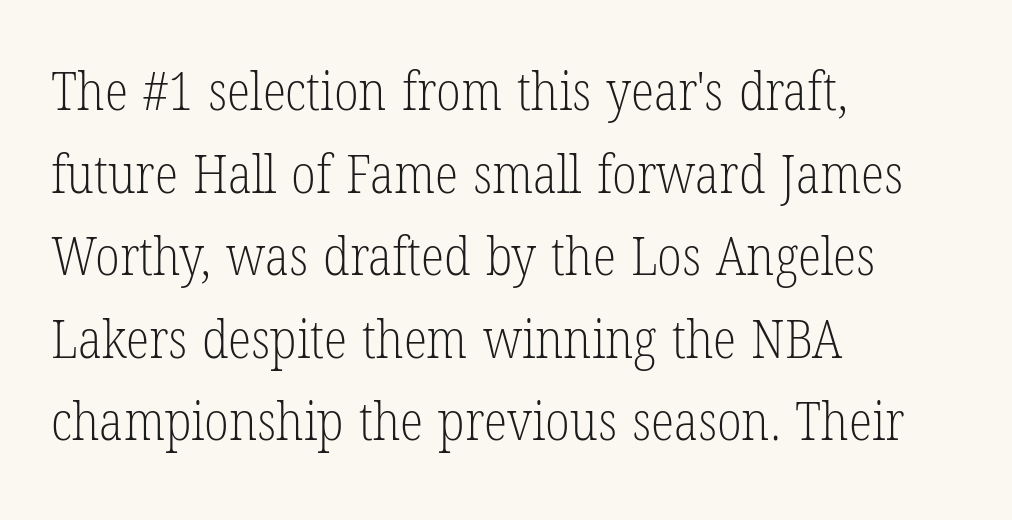
The baseline area is clear. No extra ink here — the face is not bold. Small tapered or slab feet sit at the stroke ends, so this counts as serif. The space between consecutive lines is moderate. Left-aligned paragraph, ragged on the right. The face used here is proportionally spaced, like ordinary book or web type.
